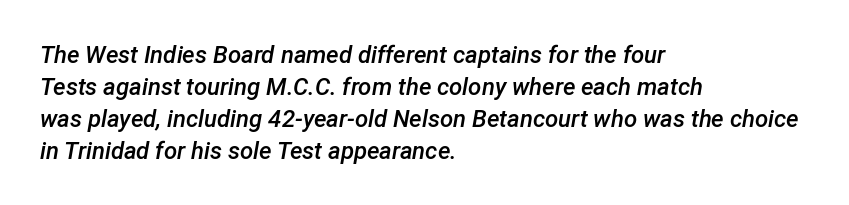
{"italic": "yes", "lean": "right", "slant_degrees": 12, "bold": "semi", "underline": "no", "align": "left", "line_spacing": "normal", "line_spacing_ratio": 1.33, "letter_spacing": "normal", "letter_spacing_em": 0.0, "glyph_px": 24}
